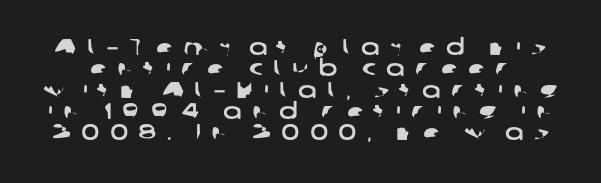
{"underline": "no", "line_spacing": "tight", "line_spacing_ratio": 0.97, "letter_spacing": "wide", "letter_spacing_em": 0.47, "glyph_px": 22}
